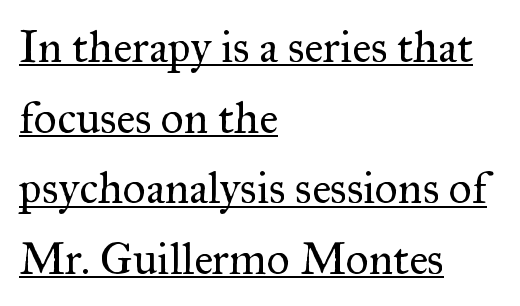
The image shows 45 px regular-weight serif type, upright; set left-aligned, normal line spacing (1.57x), normal letter spacing, underlined; medium stroke contrast and a small x-height.
